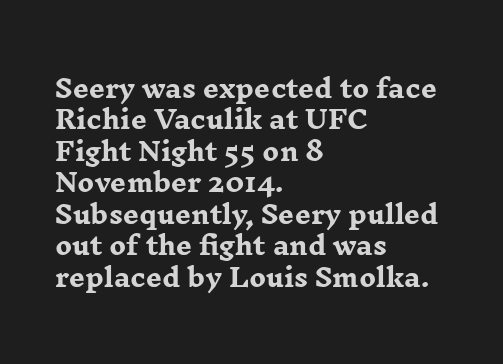
Horizontal alignment here is leftward, the default for most running prose. These lines were composed using upright roman letters. Quick note: underline off. Words appear dense and cohesive because spacing is normal. Honestly, the row spacing looks completely unremarkable. Heft: maximum for text — a bold.
